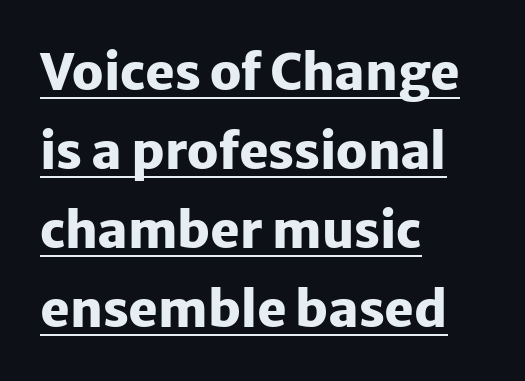
Q: Is the text bold? A: Yes.
Q: Is the text italic (slanted)? A: No, it is upright.
Q: Is the typeface a serif or a sans-serif typeface? A: Sans-serif.
Q: Is the text underlined? A: Yes.
Q: How is the paragraph aligned? A: Left-aligned.
Q: Is the spacing between letters normal or unusually wide? A: Normal.
Q: Is the spacing between lines tight, normal or loose? A: Normal.
Q: Width (condensed, normal, or wide)? A: Normal.
Q: Stroke contrast? A: Low.
Q: x-height? A: Medium.
Q: Monospaced? A: No.
